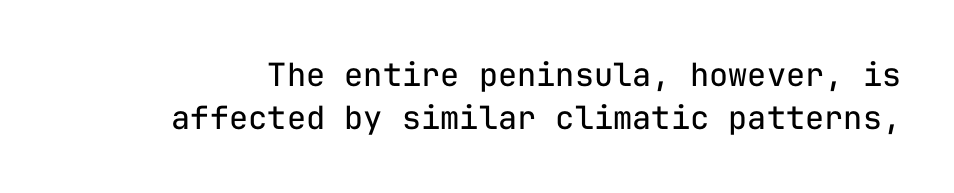
{"serif": "no", "italic": "no", "bold": "no", "weight": "regular", "width": "normal", "stroke_contrast": "low", "x_height": "medium", "monospaced": "yes", "underline": "no", "line_spacing": "normal", "line_spacing_ratio": 1.35, "letter_spacing": "normal", "letter_spacing_em": 0.0, "glyph_px": 32}
